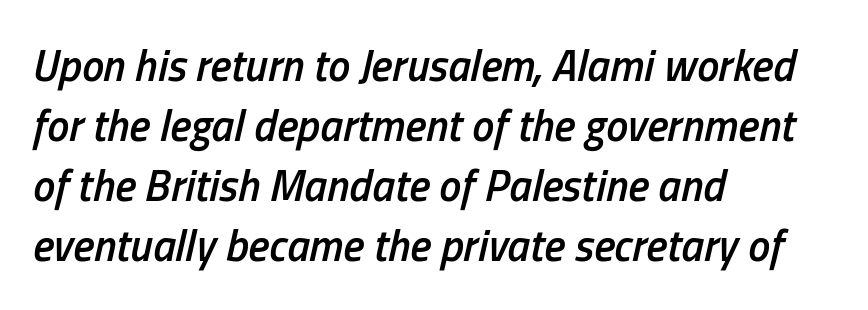
These lines were composed using italics. Firm but not heavy-handed strokes: this text is semibold. The type is set solid horizontally, with unmodified tracking. Think of a printed novel: that variable character pitch is what you see here.
